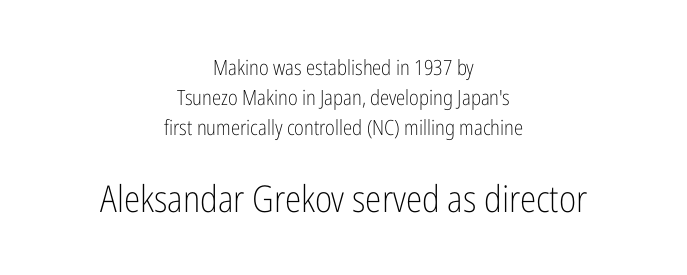
Each line is balanced around a shared central axis. Grotesque or geometric, the face here clearly has no serifs. Think standard paragraph weight, or any step lighter than that. Honestly, the letter spacing is just normal — you wouldn't notice it.
